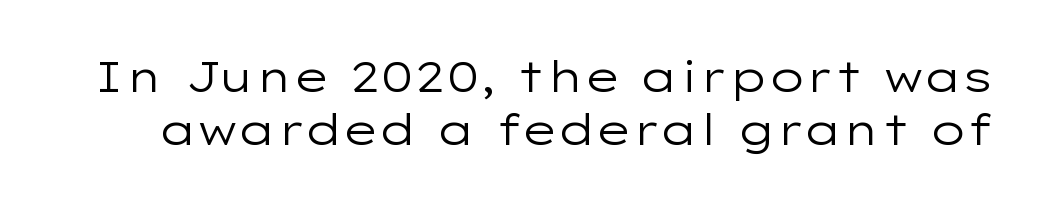
{"serif": "no", "italic": "no", "bold": "no", "weight": "regular", "width": "wide", "stroke_contrast": "low", "x_height": "medium", "monospaced": "no", "underline": "no", "line_spacing_ratio": 1.24, "letter_spacing": "normal", "letter_spacing_em": 0.0, "glyph_px": 43}
